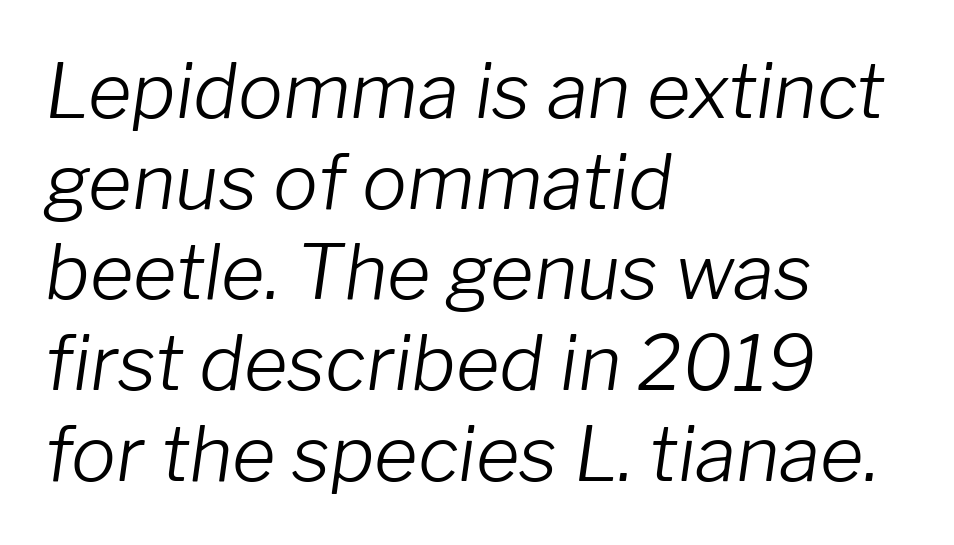
Q: Is the text bold? A: No.
Q: Is the text italic (slanted)? A: Yes, it leans right by about 8 degrees.
Q: Is the text underlined? A: No.
Q: How is the paragraph aligned? A: Left-aligned.
Q: Is the spacing between letters normal or unusually wide? A: Normal.
Q: Width (condensed, normal, or wide)? A: Normal.
Q: Stroke contrast? A: Low.
Q: x-height? A: Medium.
Q: Monospaced? A: No.
